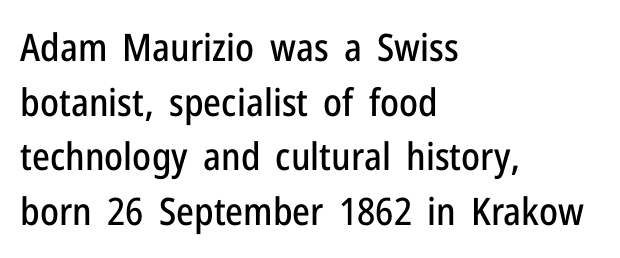
Q: Is the text italic (slanted)? A: No, it is upright.
Q: Is the typeface a serif or a sans-serif typeface? A: Sans-serif.
Q: Is the text underlined? A: No.
Q: How is the paragraph aligned? A: Left-aligned.
Q: Is the spacing between letters normal or unusually wide? A: Normal.
Q: Is the spacing between lines tight, normal or loose? A: Normal.
Q: Width (condensed, normal, or wide)? A: Condensed.
Q: Stroke contrast? A: Low.
Q: x-height? A: Medium.
Q: Monospaced? A: No.
